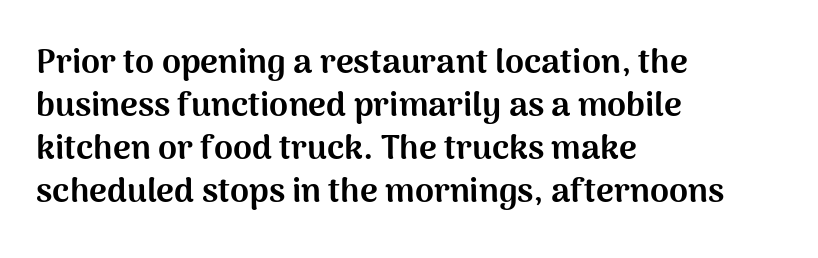
{"serif": "no", "italic": "no", "bold": "yes", "weight": "bold", "width": "normal", "stroke_contrast": "medium", "x_height": "medium", "monospaced": "no", "underline": "no", "align": "left", "line_spacing": "normal", "line_spacing_ratio": 1.26, "letter_spacing": "normal", "letter_spacing_em": 0.0, "glyph_px": 34}
